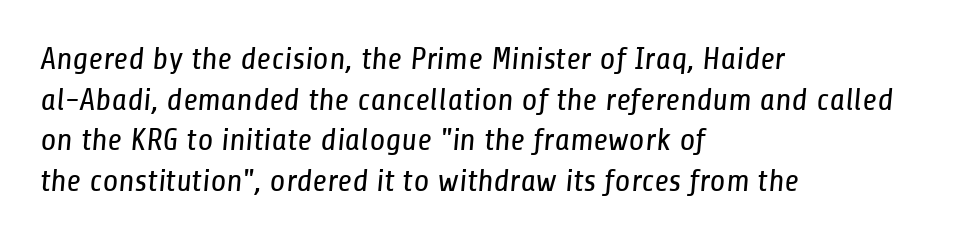
Q: Is the text bold? A: No.
Q: Is the typeface a serif or a sans-serif typeface? A: Sans-serif.
Q: Is the text underlined? A: No.
Q: How is the paragraph aligned? A: Left-aligned.
Q: Is the spacing between letters normal or unusually wide? A: Normal.
Q: Is the spacing between lines tight, normal or loose? A: Normal.
Q: Width (condensed, normal, or wide)? A: Condensed.
Q: Stroke contrast? A: Low.
Q: x-height? A: Medium.
Q: Monospaced? A: No.
